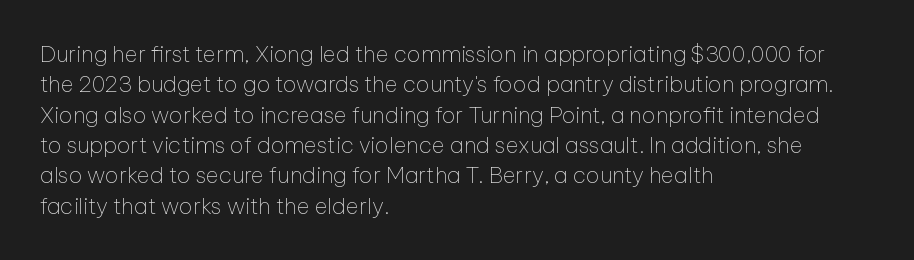
A quiet, ordinary-to-light weight characterises the typeface. The text block is weighted toward the left margin, trailing off unevenly rightward. This rendering leaves character spacing at its baseline value. Characters remain perfectly vertical along every line. The strip under each line holds only bare page.
